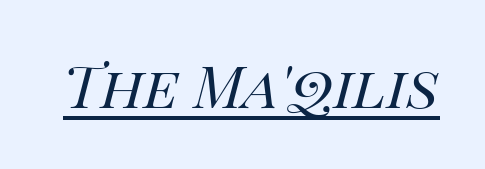
The image shows 57 px regular-weight type, italic (leaning right); set normal letter spacing, underlined; high stroke contrast and a large x-height.
